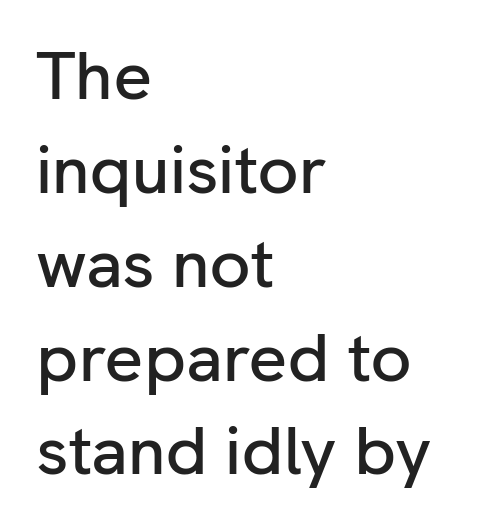
The image shows 68 px sans-serif type, upright; set left-aligned, normal line spacing (1.38x), normal letter spacing, not underlined; low stroke contrast and a medium x-height.
